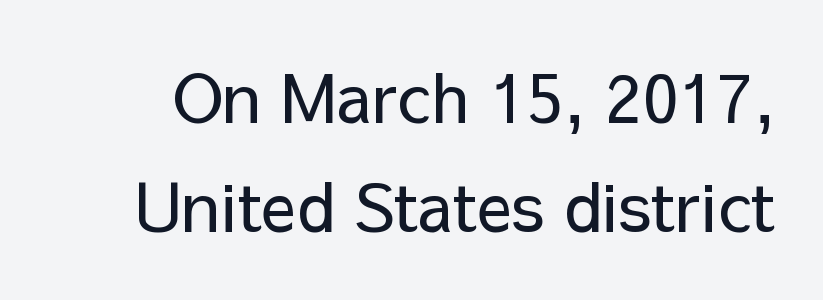
Tracking value appears to be zero — textbook default spacing. A typesetter would mark this as roman, not italic. Each row of text sits above clean, open space. The face used here is proportionally spaced, like ordinary book or web type. The type family on display is of the sans-serif kind.
